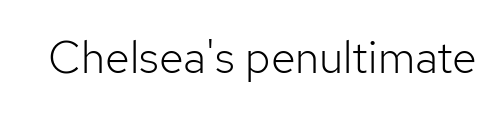
{"serif": "no", "italic": "no", "bold": "no", "weight": "light", "width": "normal", "stroke_contrast": "low", "x_height": "medium", "monospaced": "no", "underline": "no", "letter_spacing": "normal", "letter_spacing_em": 0.0, "glyph_px": 45}
